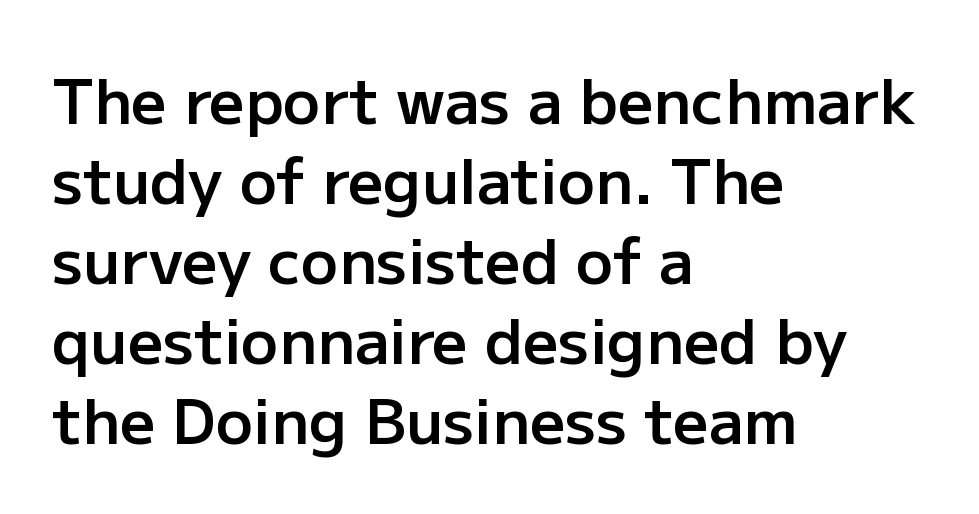
Are there feet on the stems? There aren't — it's a sans. The type is set solid horizontally, with unmodified tracking. A typesetter would call this proportional, since set widths differ per character. The compositor pushed each line to the left boundary. Rendered with straight, roman letterforms.
